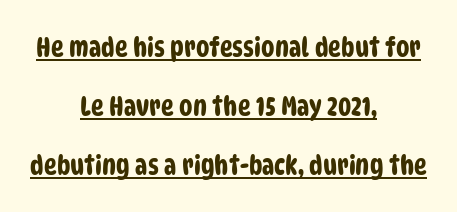
{"underline": "yes", "align": "center", "line_spacing": "loose", "line_spacing_ratio": 2.18, "letter_spacing": "normal", "letter_spacing_em": 0.0, "glyph_px": 27}
